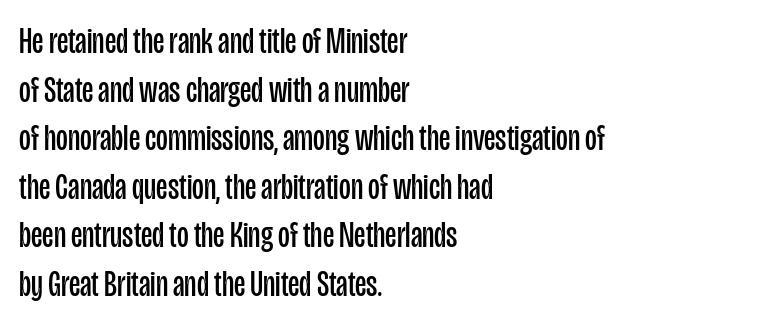
{"serif": "no", "italic": "no", "bold": "no", "weight": "regular", "width": "condensed", "stroke_contrast": "low", "x_height": "large", "monospaced": "no", "underline": "no", "align": "left", "line_spacing": "normal", "line_spacing_ratio": 1.35, "letter_spacing": "normal", "letter_spacing_em": 0.0, "glyph_px": 36}
